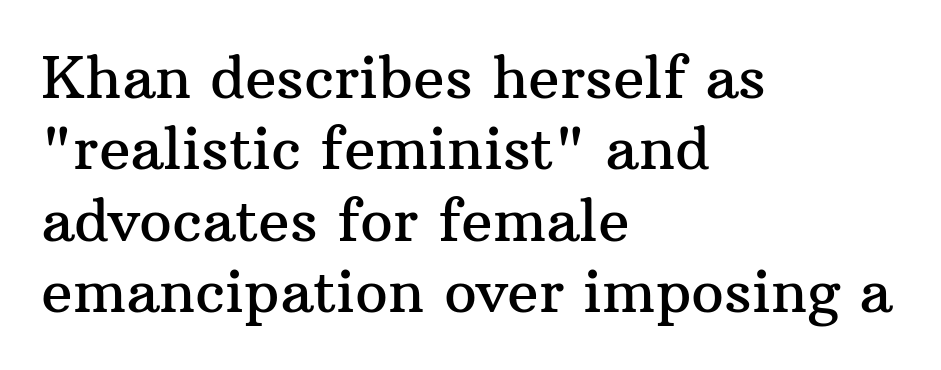
The image shows 58 px serif type, upright; set left-aligned, line spacing 1.23x, normal letter spacing, not underlined; medium stroke contrast and a medium x-height.
